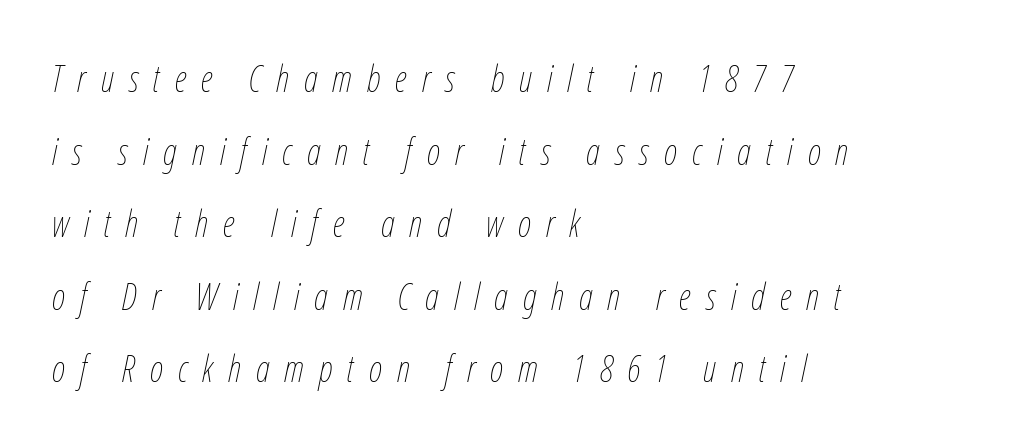
No letter is thick-stroked: the sample isn't bold. The text carries the slant typical of an italic or oblique font. Glyph-to-glyph distance is far greater than everyday printed text. This sample is left-justified, so line endings fall wherever the words run out.
